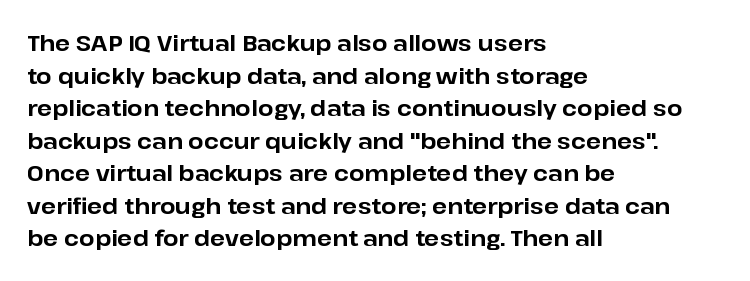
The letters stand straight up with perfectly vertical stems. Vertical spacing — default. Beneath every word, the page is bare. Typeset ragged right — the left edge is the straight one.
